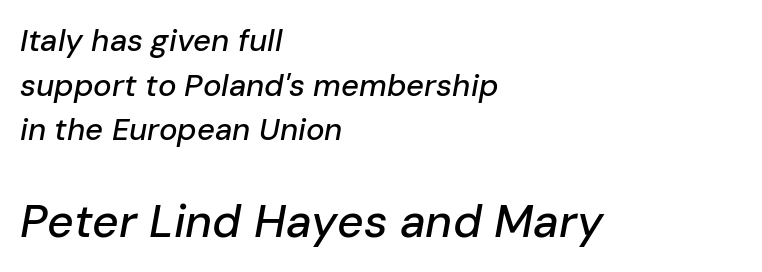
{"italic": "yes", "lean": "right", "slant_degrees": 10, "width": "normal", "stroke_contrast": "low", "x_height": "medium", "monospaced": "no", "underline": "no", "align": "left", "line_spacing": "normal", "line_spacing_ratio": 1.44, "letter_spacing": "normal", "letter_spacing_em": 0.0, "larger_block": "second", "size_ratio": 1.48, "glyph_px": 46}
